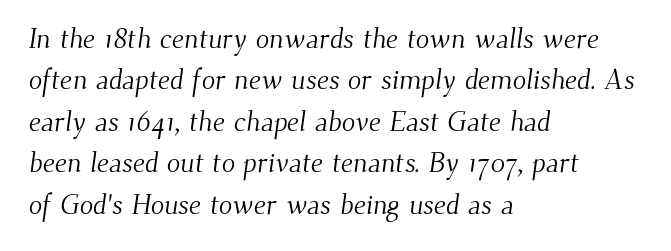
Q: Is the text bold? A: No.
Q: Is the typeface a serif or a sans-serif typeface? A: Serif.
Q: Is the text underlined? A: No.
Q: How is the paragraph aligned? A: Left-aligned.
Q: Is the spacing between letters normal or unusually wide? A: Normal.
Q: Is the spacing between lines tight, normal or loose? A: Normal.
Q: Width (condensed, normal, or wide)? A: Normal.
Q: Stroke contrast? A: Medium.
Q: x-height? A: Small.
Q: Monospaced? A: No.
